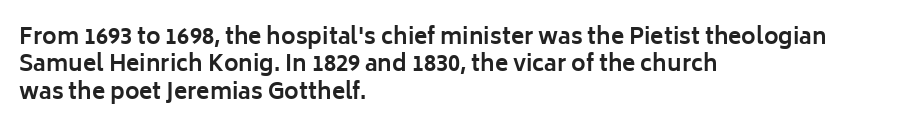
{"italic": "no", "bold": "yes", "underline": "no", "align": "left", "line_spacing": "normal", "line_spacing_ratio": 1.25, "letter_spacing": "normal", "letter_spacing_em": 0.0, "glyph_px": 22}
